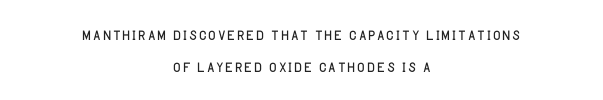
The space beneath each line is pristine and unruled. The whitespace from short lines is split evenly between both sides. Here the glyphs are tracked normally, forming tight word shapes. A typesetter would call this leading conventional body-copy spacing. Caption: face not bold, strokes unweighted. This is the regular roman posture of the typeface.
